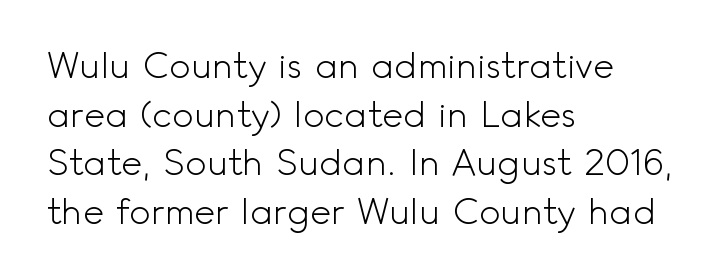
Unbolded letterforms with no extra heft. Ascenders rise straight up at ninety degrees. This sample keeps an unexceptional amount of space between lines. Visually the block forms a straight wall on the left and a jagged coastline on the right. The words here are not underlined.
